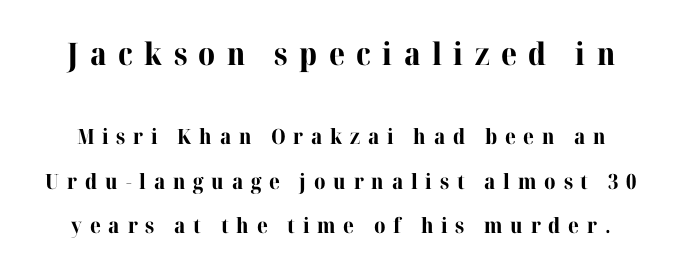
The image shows 31 px bold serif type, upright; set loose line spacing (2.11x), unusually wide letter spacing (+0.37 em), not underlined; the first (top) block is 1.48x larger; high stroke contrast and a medium x-height.
